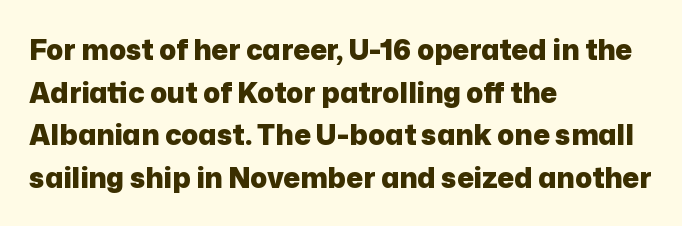
{"serif": "no", "italic": "no", "bold": "yes", "weight": "heavy", "width": "normal", "stroke_contrast": "low", "x_height": "medium", "monospaced": "no", "underline": "no", "align": "left", "line_spacing": "normal", "line_spacing_ratio": 1.52, "letter_spacing": "normal", "letter_spacing_em": 0.0, "glyph_px": 28}
